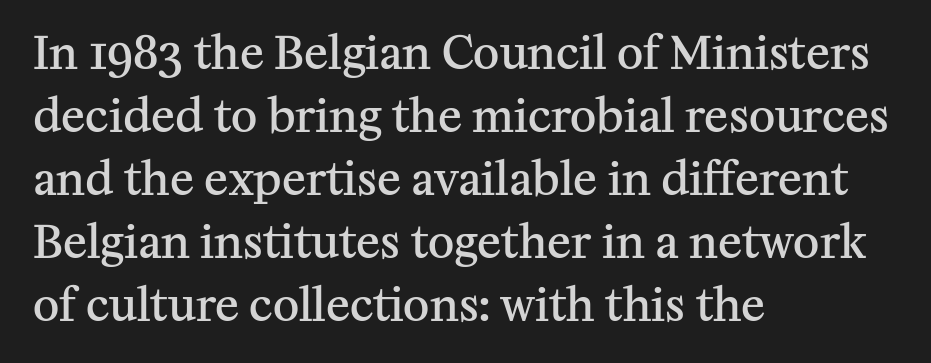
The image shows 45 px semibold serif type, upright; set left-aligned, normal line spacing (1.4x), normal letter spacing, not underlined; medium stroke contrast and a medium x-height.
